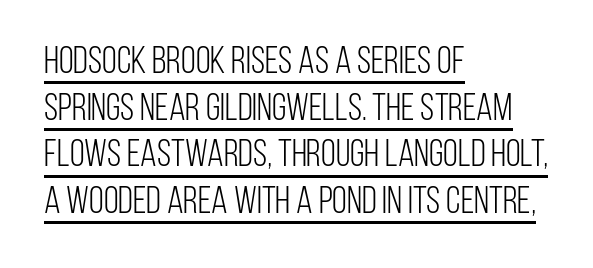
{"serif": "no", "italic": "no", "bold": "no", "weight": "light", "width": "condensed", "stroke_contrast": "low", "x_height": "large", "monospaced": "no", "underline": "yes", "align": "left", "line_spacing_ratio": 1.23, "letter_spacing": "normal", "letter_spacing_em": 0.0, "glyph_px": 38}
